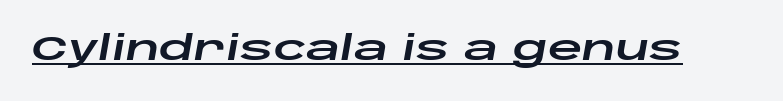
Q: Is the text italic (slanted)? A: Yes, it leans right by about 10 degrees.
Q: Is the text underlined? A: Yes.
Q: Is the spacing between letters normal or unusually wide? A: Normal.
Q: Width (condensed, normal, or wide)? A: Wide.
Q: Stroke contrast? A: Low.
Q: x-height? A: Large.
Q: Monospaced? A: No.
